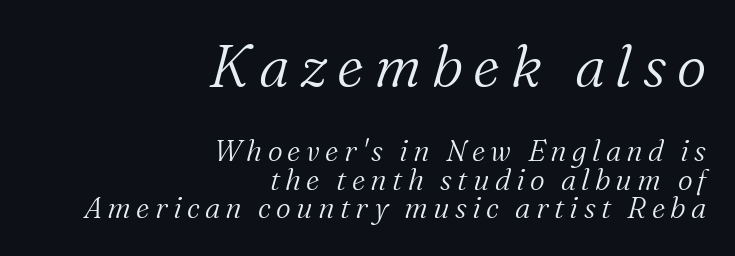
{"serif": "yes", "italic": "yes", "lean": "right", "slant_degrees": 16, "bold": "no", "weight": "light", "width": "normal", "stroke_contrast": "medium", "x_height": "medium", "monospaced": "no", "underline": "no", "align": "right", "line_spacing": "tight", "line_spacing_ratio": 0.98, "larger_block": "first", "size_ratio": 2.0, "glyph_px": 58}
